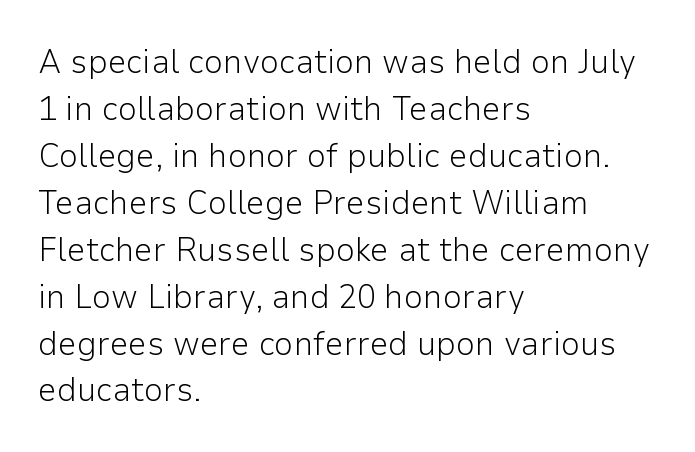
{"serif": "no", "italic": "no", "bold": "no", "weight": "light", "width": "normal", "stroke_contrast": "low", "x_height": "medium", "monospaced": "no", "underline": "no", "align": "left", "line_spacing": "normal", "line_spacing_ratio": 1.38, "letter_spacing": "normal", "letter_spacing_em": 0.0, "glyph_px": 34}
